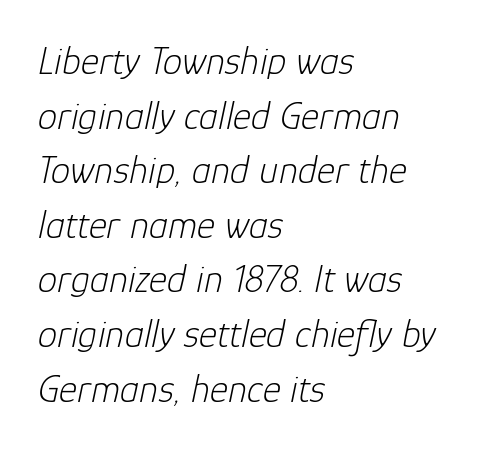
{"italic": "yes", "lean": "right", "slant_degrees": 12, "bold": "no", "weight": "light", "width": "normal", "stroke_contrast": "low", "x_height": "medium", "monospaced": "no", "underline": "no", "align": "left", "line_spacing": "normal", "line_spacing_ratio": 1.4, "letter_spacing": "normal", "letter_spacing_em": 0.0, "glyph_px": 39}
